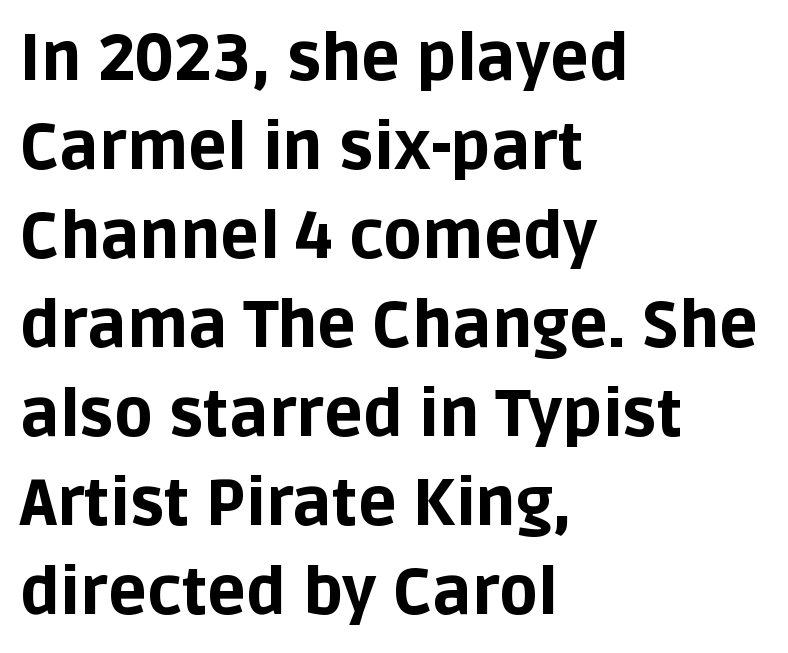
Classification — sans serif. Tracking value appears to be zero — textbook default spacing. Stroke thickness is high; the sample reads as a true bold. Looks like regular typesetting: each glyph gets only the width it needs.
